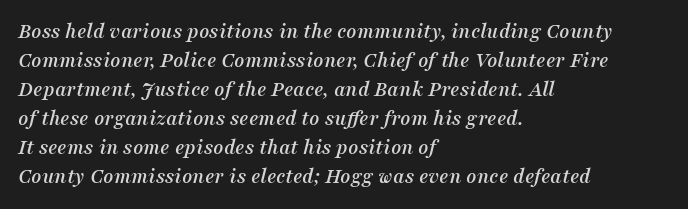
Q: Is the text italic (slanted)? A: Yes, it leans right by about 16 degrees.
Q: Is the text underlined? A: No.
Q: How is the paragraph aligned? A: Left-aligned.
Q: Is the spacing between letters normal or unusually wide? A: Normal.
Q: Is the spacing between lines tight, normal or loose? A: Normal.
